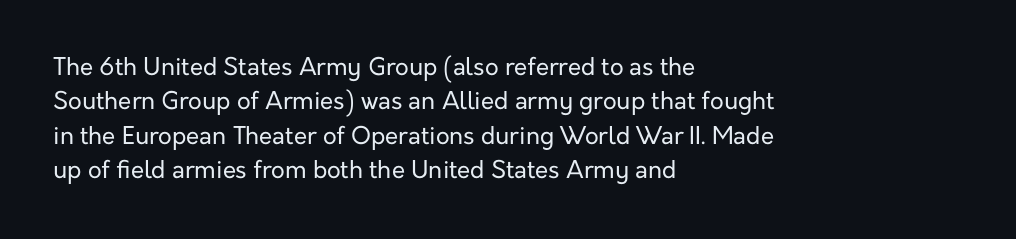
Vertical stems look standard width or narrower in stroke. Default kerning and tracking; the words read as compact shapes. These lines are set flush left with a ragged right edge. The baseline area is clear.
